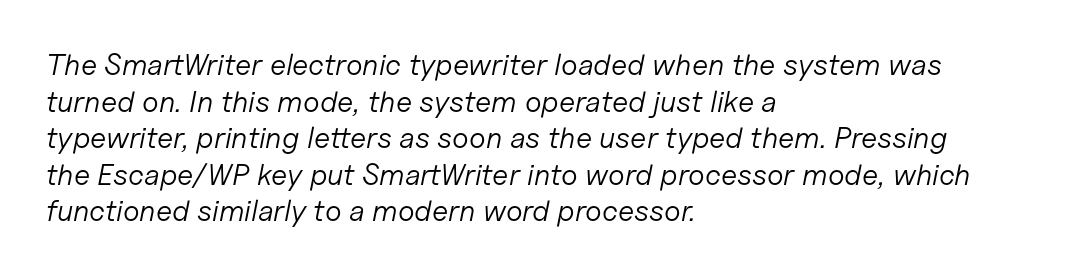
Q: Is the text bold? A: No.
Q: Is the text italic (slanted)? A: Yes, it leans right by about 11 degrees.
Q: Is the text underlined? A: No.
Q: How is the paragraph aligned? A: Left-aligned.
Q: Is the spacing between letters normal or unusually wide? A: Normal.
Q: Width (condensed, normal, or wide)? A: Normal.
Q: Stroke contrast? A: Low.
Q: x-height? A: Medium.
Q: Monospaced? A: No.
